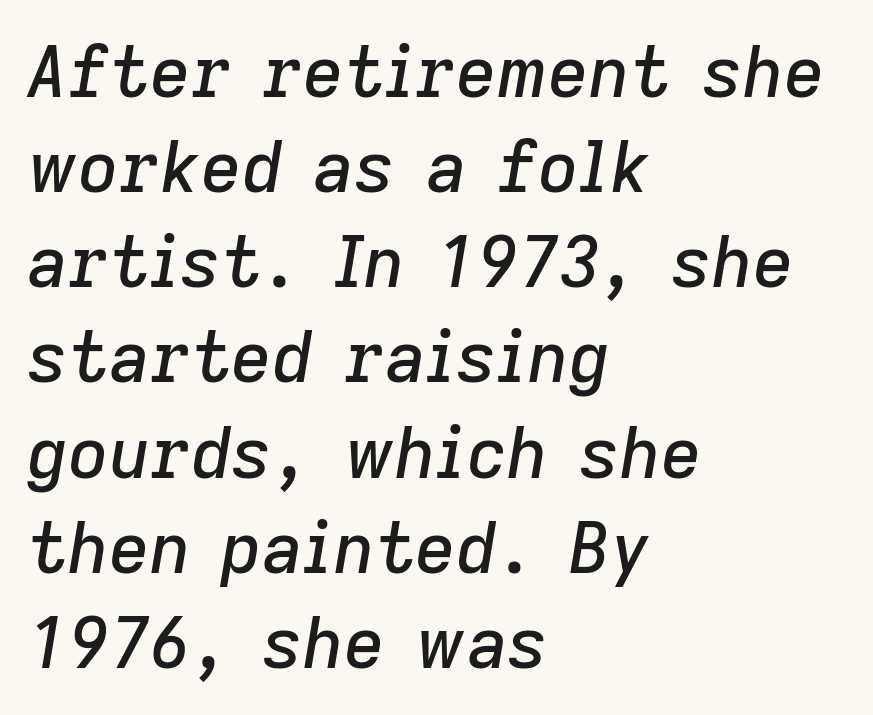
The image shows 71 px text type, italic (leaning right); set left-aligned, normal line spacing (1.34x), normal letter spacing, not underlined; low stroke contrast and a medium x-height.
